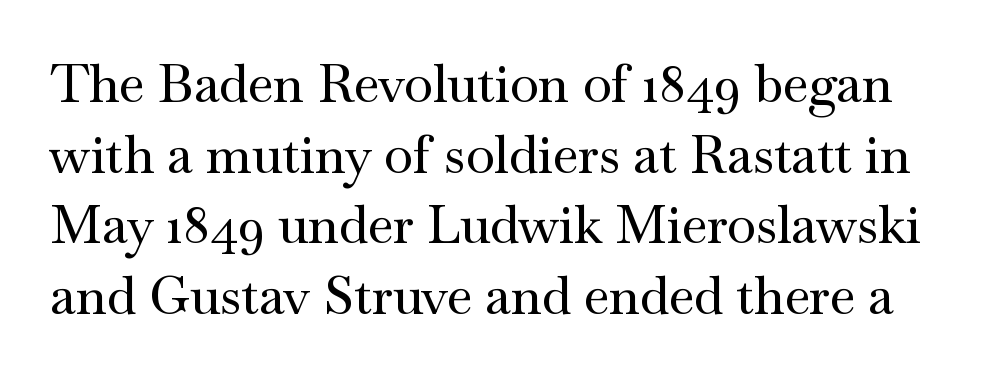
Q: Is the text italic (slanted)? A: No, it is upright.
Q: Is the typeface a serif or a sans-serif typeface? A: Serif.
Q: Is the text underlined? A: No.
Q: Is the spacing between letters normal or unusually wide? A: Normal.
Q: Is the spacing between lines tight, normal or loose? A: Normal.
Q: Width (condensed, normal, or wide)? A: Wide.
Q: Stroke contrast? A: Medium.
Q: x-height? A: Small.
Q: Monospaced? A: No.
